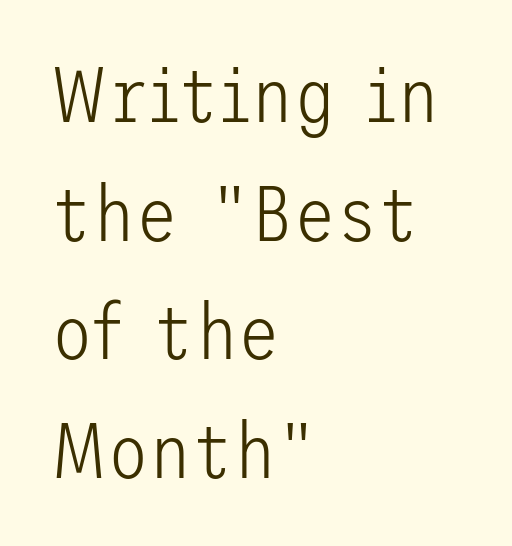
{"serif": "no", "italic": "no", "bold": "no", "weight": "light", "width": "normal", "stroke_contrast": "low", "x_height": "medium", "underline": "no", "align": "left", "line_spacing": "normal", "line_spacing_ratio": 1.54, "letter_spacing": "normal", "letter_spacing_em": 0.0, "glyph_px": 77}
